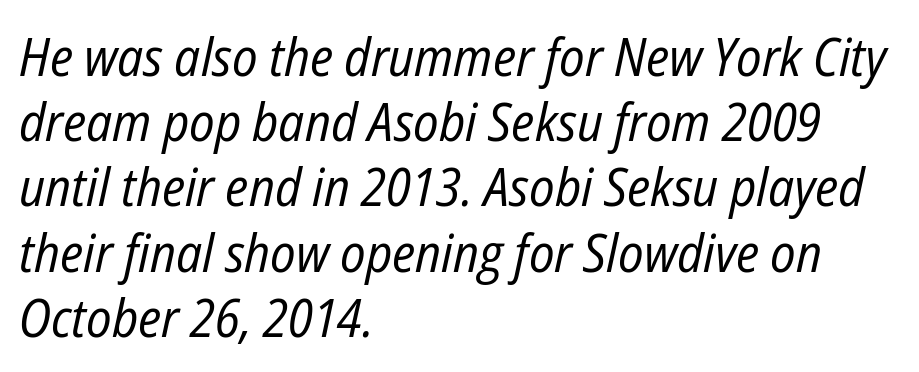
The image shows 53 px regular-weight, condensed type, italic (leaning right); set left-aligned, line spacing 1.23x, normal letter spacing, not underlined; low stroke contrast and a medium x-height.
